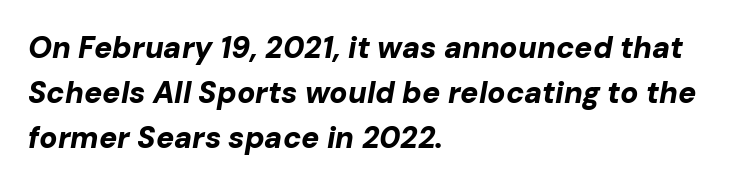
{"italic": "yes", "lean": "right", "slant_degrees": 10, "bold": "yes", "weight": "bold", "width": "normal", "stroke_contrast": "low", "x_height": "medium", "monospaced": "no", "underline": "no", "align": "left", "line_spacing": "normal", "line_spacing_ratio": 1.5, "letter_spacing": "normal", "letter_spacing_em": 0.0, "glyph_px": 30}
